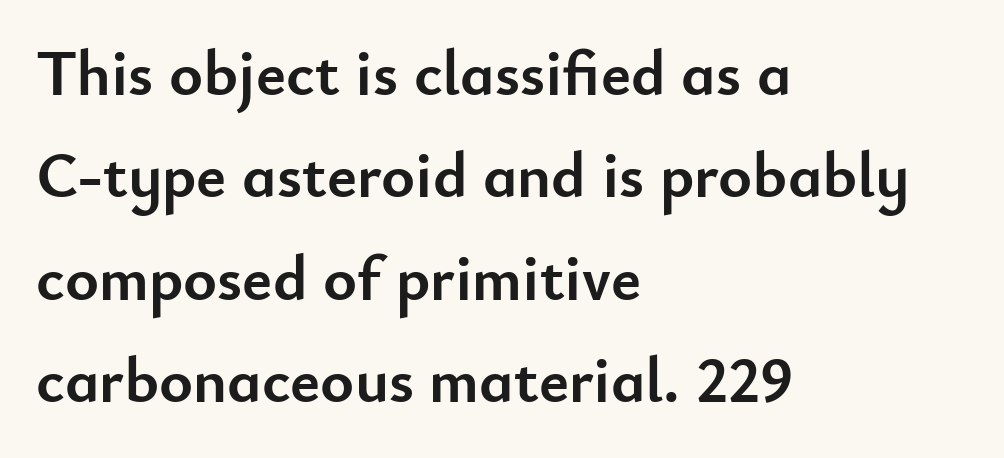
The image shows 64 px semibold sans-serif type, upright; set left-aligned, normal line spacing (1.6x), normal letter spacing, not underlined; low stroke contrast and a small x-height.
